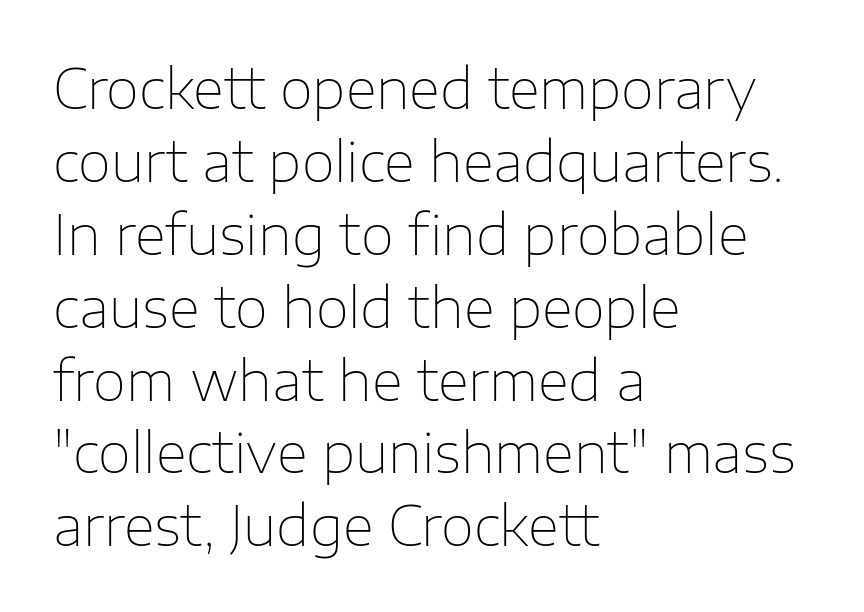
Students, observe: this is what conventionally led text looks like. The weight tops out at a normal text grade. These lines were composed using upright roman letters. These lines are set flush left with a ragged right edge.
